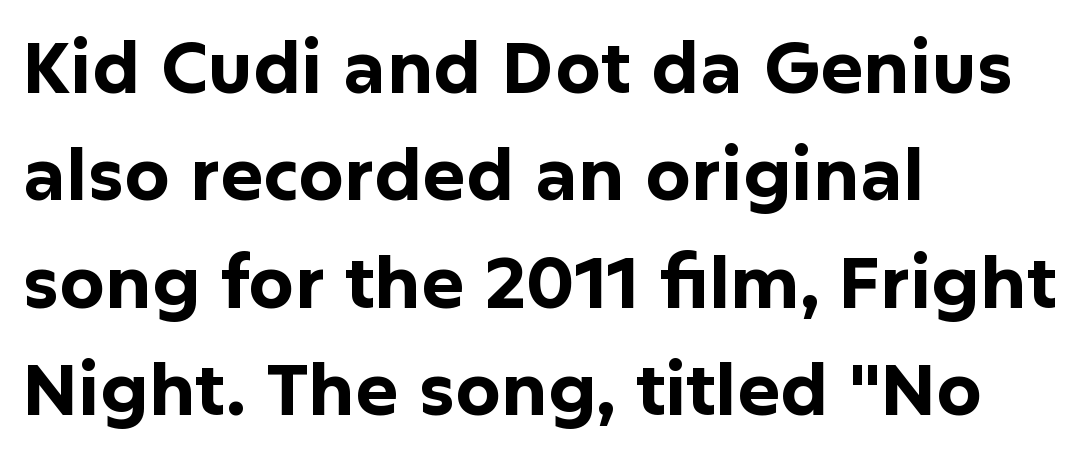
{"serif": "no", "italic": "no", "bold": "yes", "weight": "bold", "width": "normal", "stroke_contrast": "low", "x_height": "medium", "monospaced": "no", "underline": "no", "align": "left", "line_spacing": "normal", "line_spacing_ratio": 1.49, "letter_spacing": "normal", "letter_spacing_em": 0.0, "glyph_px": 72}
